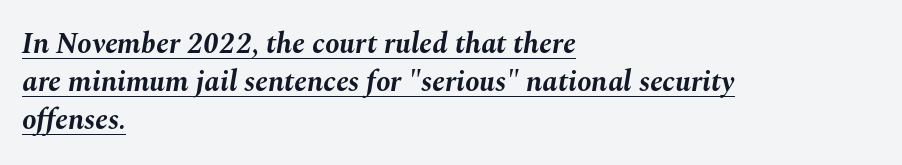
{"italic": "yes", "lean": "right", "slant_degrees": 10, "bold": "yes", "weight": "bold", "width": "normal", "stroke_contrast": "medium", "x_height": "medium", "monospaced": "no", "underline": "yes", "align": "left", "line_spacing": "normal", "line_spacing_ratio": 1.31, "letter_spacing": "normal", "letter_spacing_em": 0.0, "glyph_px": 29}
